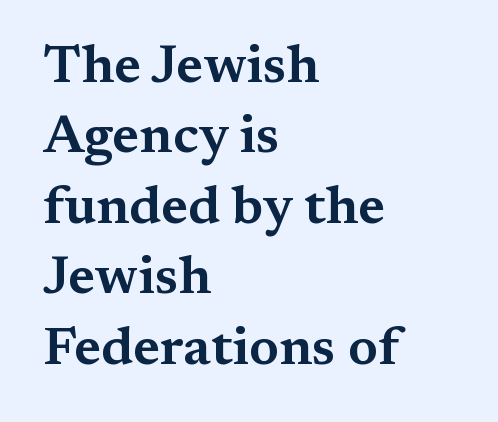
The image shows 53 px wide serif type, upright; set left-aligned, normal line spacing (1.33x), normal letter spacing, not underlined; medium stroke contrast and a medium x-height.
